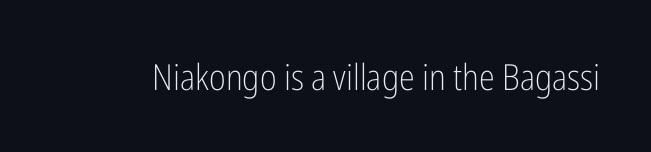
The image shows 36 px light, condensed sans-serif type, upright; set normal letter spacing, not underlined; low stroke contrast and a medium x-height.
